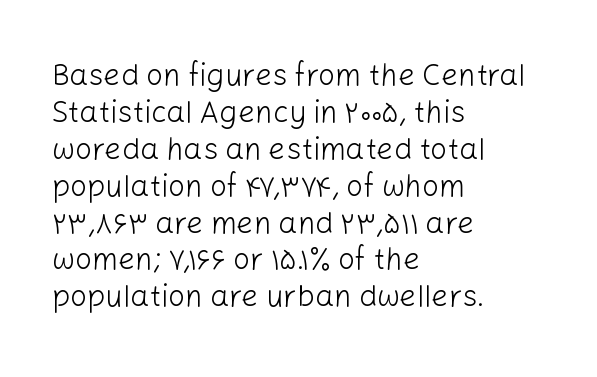
Typeset ragged right — the left edge is the straight one. Glyph-to-glyph distance matches everyday printed text. Think of a printed novel: that variable character pitch is what you see here. Summary of weight: not heavy and not bold. A typesetter would label this face a sans.
